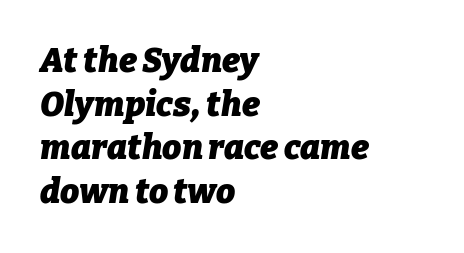
Q: Is the text bold? A: Yes.
Q: Is the text italic (slanted)? A: Yes, it leans right by about 9 degrees.
Q: Is the text underlined? A: No.
Q: How is the paragraph aligned? A: Left-aligned.
Q: Is the spacing between letters normal or unusually wide? A: Normal.
Q: Is the spacing between lines tight, normal or loose? A: Normal.
Q: Width (condensed, normal, or wide)? A: Normal.
Q: Stroke contrast? A: Low.
Q: x-height? A: Medium.
Q: Monospaced? A: No.
